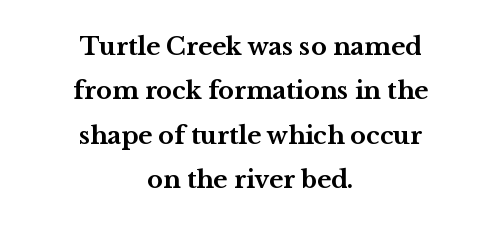
{"italic": "no", "bold": "yes", "underline": "no", "align": "center", "line_spacing_ratio": 1.85, "letter_spacing": "normal", "letter_spacing_em": 0.0, "glyph_px": 24}
